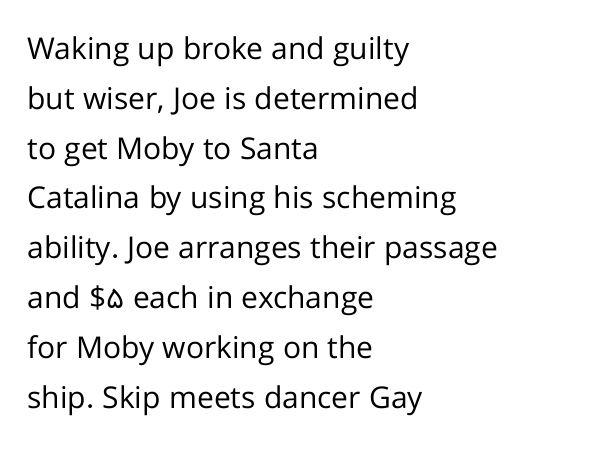
The image shows 30 px regular-weight sans-serif type, upright; set left-aligned, normal line spacing (1.66x), normal letter spacing, not underlined; low stroke contrast and a medium x-height.
